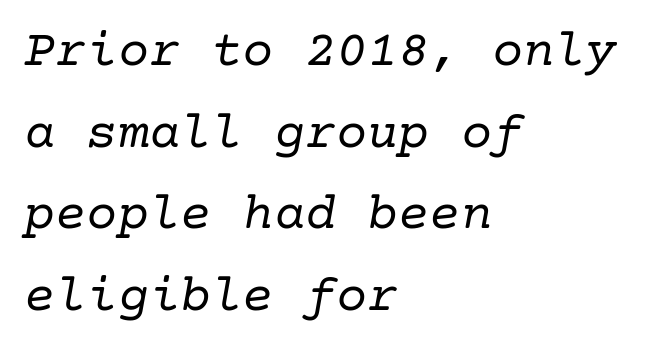
{"serif": "yes", "italic": "yes", "lean": "right", "slant_degrees": 10, "bold": "no", "weight": "regular", "width": "normal", "stroke_contrast": "low", "x_height": "medium", "underline": "no", "align": "left", "line_spacing": "normal", "line_spacing_ratio": 1.57, "letter_spacing": "normal", "letter_spacing_em": 0.0, "glyph_px": 52}
